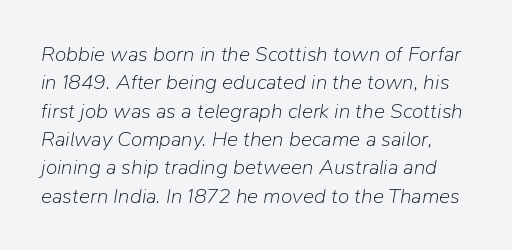
Glance below the letters and you will spot only blank space. The horizontal fit of the characters is conventional and even. Letters have the restrained weight of plain body copy at most. The passage shown leans; its letterforms are oblique. One glance says typical: line gaps are just what's usual.
